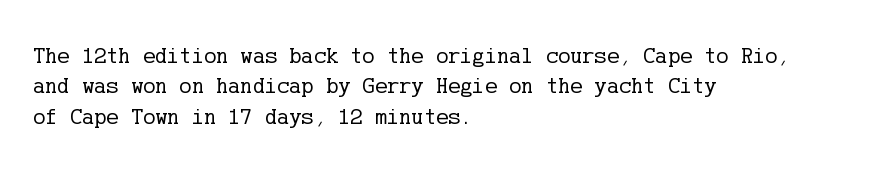
{"italic": "no", "bold": "no", "underline": "no", "align": "left", "line_spacing": "normal", "line_spacing_ratio": 1.32, "letter_spacing": "normal", "letter_spacing_em": 0.0, "glyph_px": 23}
